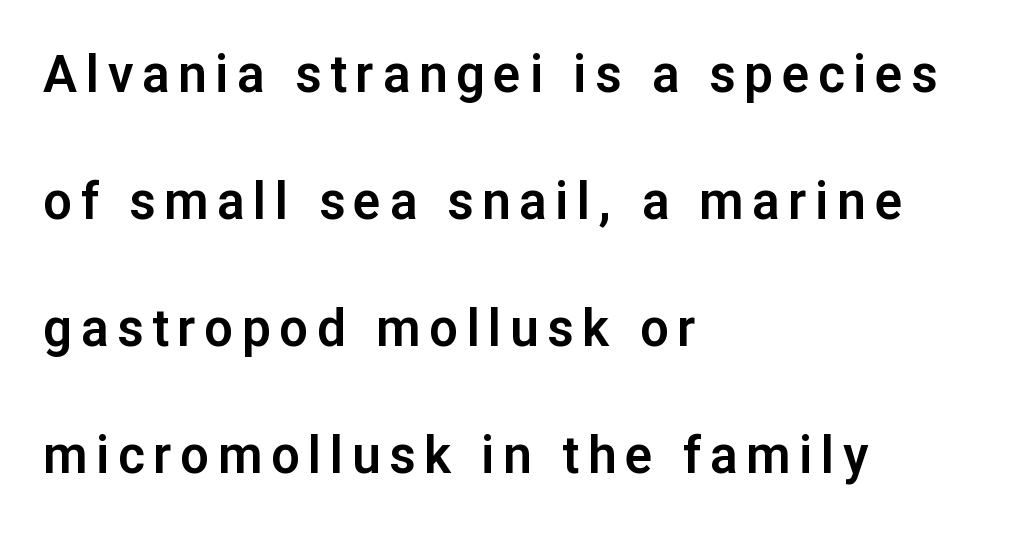
Q: Is the text italic (slanted)? A: No, it is upright.
Q: Is the typeface a serif or a sans-serif typeface? A: Sans-serif.
Q: Is the text underlined? A: No.
Q: How is the paragraph aligned? A: Left-aligned.
Q: Is the spacing between lines tight, normal or loose? A: Loose.
Q: Width (condensed, normal, or wide)? A: Normal.
Q: Stroke contrast? A: Low.
Q: x-height? A: Medium.
Q: Monospaced? A: No.
